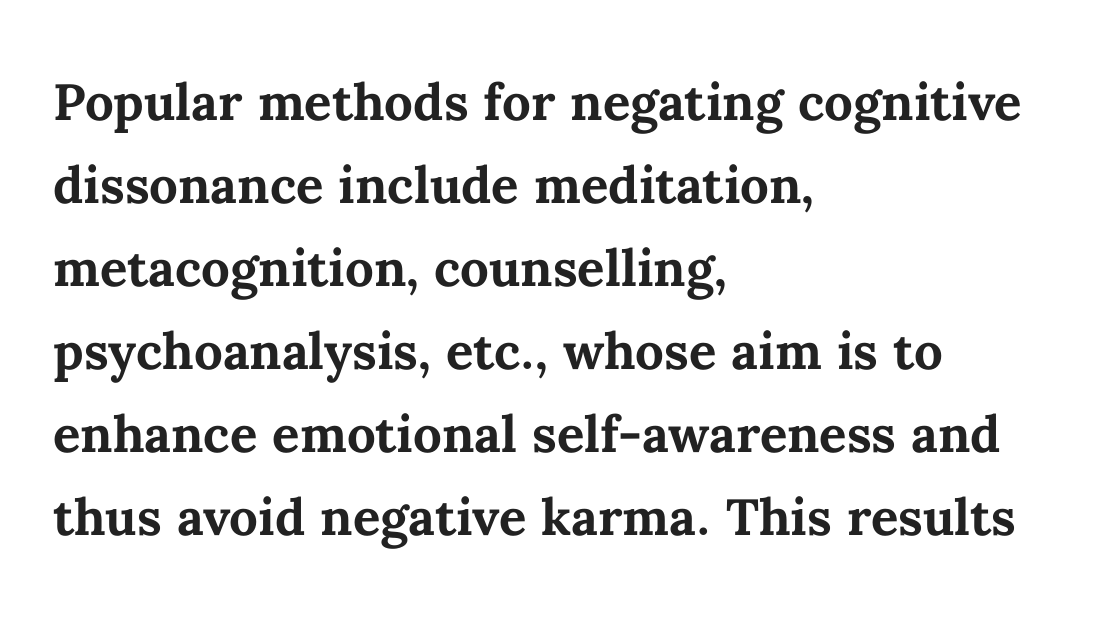
Q: Is the text bold? A: Yes.
Q: Is the text italic (slanted)? A: No, it is upright.
Q: Is the text underlined? A: No.
Q: How is the paragraph aligned? A: Left-aligned.
Q: Is the spacing between letters normal or unusually wide? A: Normal.
Q: Width (condensed, normal, or wide)? A: Normal.
Q: Stroke contrast? A: Medium.
Q: x-height? A: Medium.
Q: Monospaced? A: No.
